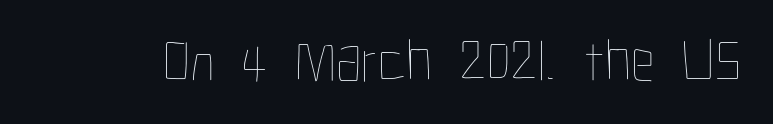
Counters stay open thanks to moderate or lighter strokes. The face used here is rendered with its standard letterfit. No italicization has been applied; the sample stays upright. Looks like regular typesetting: each glyph gets only the width it needs.
